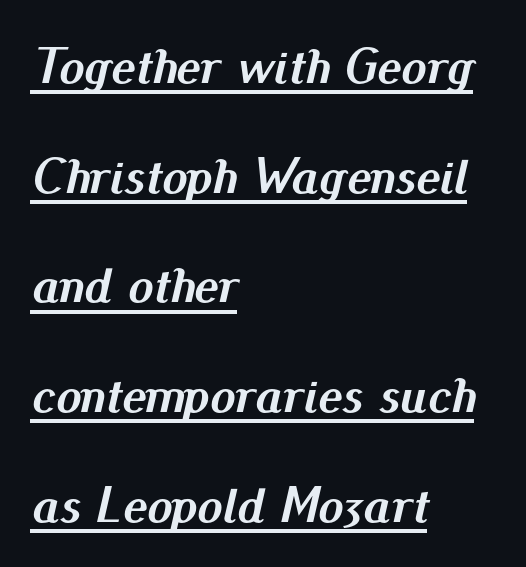
Loosely led — the rows are spread out. Teacher's note: observe the even left margin — that is flush-left alignment. Caption: lettering with a line underneath. You can tell it's italic because the verticals aren't actually vertical. Emphasis by weight is at full strength: bold. The passage shown has conventional tracking throughout.
